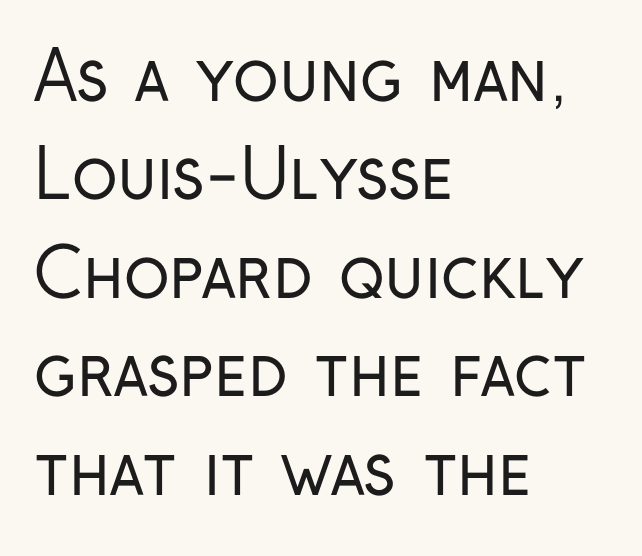
Q: Is the text bold? A: No.
Q: Is the text italic (slanted)? A: No, it is upright.
Q: Is the typeface a serif or a sans-serif typeface? A: Sans-serif.
Q: Is the text underlined? A: No.
Q: How is the paragraph aligned? A: Left-aligned.
Q: Is the spacing between letters normal or unusually wide? A: Normal.
Q: Is the spacing between lines tight, normal or loose? A: Normal.
Q: Width (condensed, normal, or wide)? A: Condensed.
Q: Stroke contrast? A: Low.
Q: x-height? A: Medium.
Q: Monospaced? A: No.
